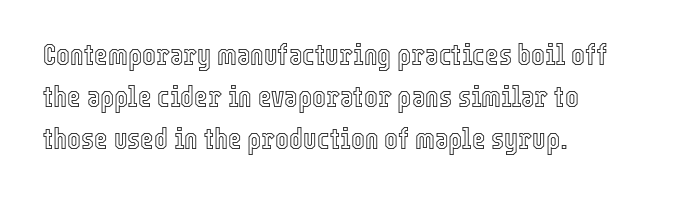
Character widths vary here, with narrow letters taking less room than wide ones. The strip under each line holds only bare page. Posture: upright roman. In terms of leading, this rendering sits right in the middle.
